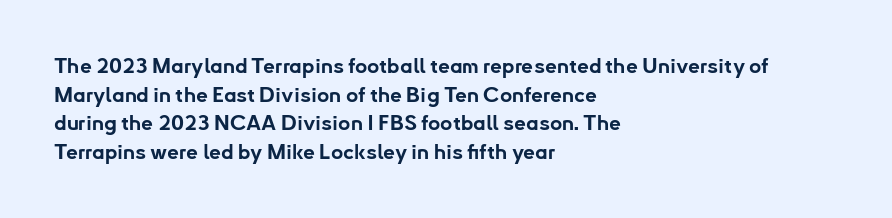
The image shows 21 px bold type, upright; set left-aligned, normal line spacing (1.36x), normal letter spacing, not underlined.
